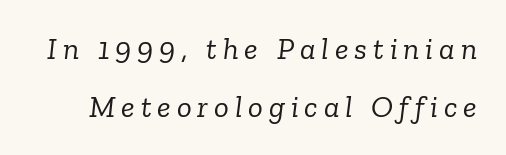
The image shows 31 px light serif type, italic (leaning right); set line spacing 1.88x, not underlined; low stroke contrast and a medium x-height.
